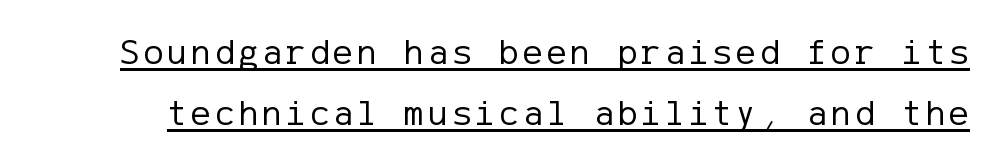
These lines are composed in type without serifs. Tall strokes in this sample are plumb rather than angled. Counters stay open thanks to moderate or lighter strokes. Reading down the column, the eye jumps a familiar distance to each next line. Compared with undecorated copy, this sample adds a rule below the words.
